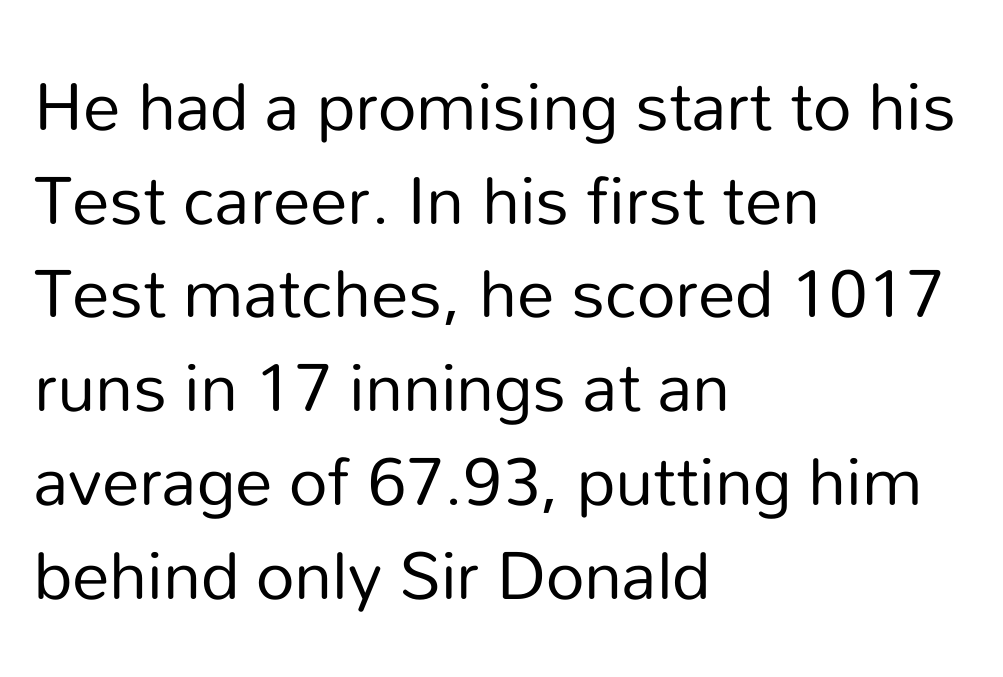
The image shows 75 px regular-weight sans-serif type, upright; set left-aligned, normal line spacing (1.25x), normal letter spacing, not underlined; low stroke contrast and a medium x-height.
